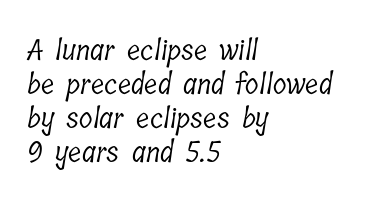
{"serif": "yes", "bold": "no", "weight": "light", "width": "condensed", "stroke_contrast": "low", "x_height": "medium", "monospaced": "no", "underline": "no", "align": "left", "line_spacing_ratio": 1.22, "letter_spacing": "normal", "letter_spacing_em": 0.0, "glyph_px": 28}
